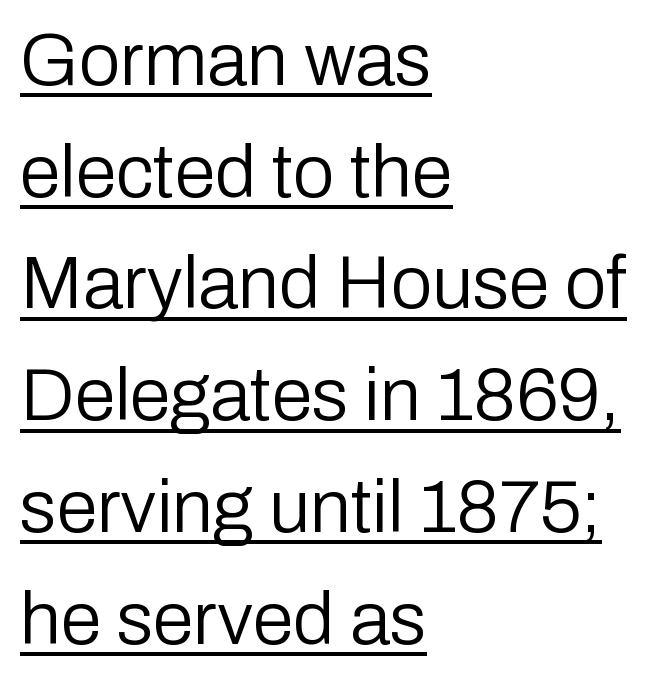
Underline: present. The passage shown stacks its lines at a standard gap. The characters display no serif detailing; their extremities are plain. How are the letters spaced? Ordinarily, with no added tracking.
